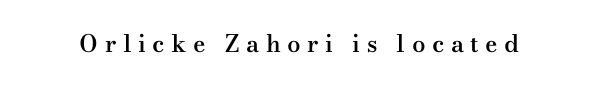
{"italic": "no", "bold": "semi", "underline": "no", "letter_spacing": "wide", "letter_spacing_em": 0.27, "glyph_px": 24}
